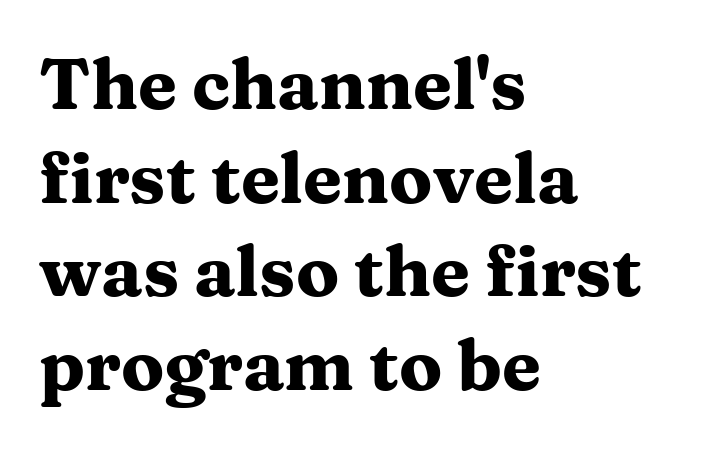
Q: Is the text bold? A: Yes.
Q: Is the text italic (slanted)? A: No, it is upright.
Q: Is the typeface a serif or a sans-serif typeface? A: Serif.
Q: Is the text underlined? A: No.
Q: How is the paragraph aligned? A: Left-aligned.
Q: Is the spacing between letters normal or unusually wide? A: Normal.
Q: Is the spacing between lines tight, normal or loose? A: Normal.
Q: Width (condensed, normal, or wide)? A: Wide.
Q: Stroke contrast? A: Medium.
Q: x-height? A: Medium.
Q: Monospaced? A: No.
